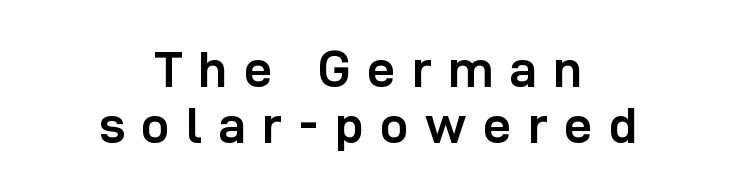
The image shows 50 px semibold sans-serif type, upright; set centered, tight line spacing (1.12x), unusually wide letter spacing (+0.33 em), not underlined; low stroke contrast and a medium x-height.
